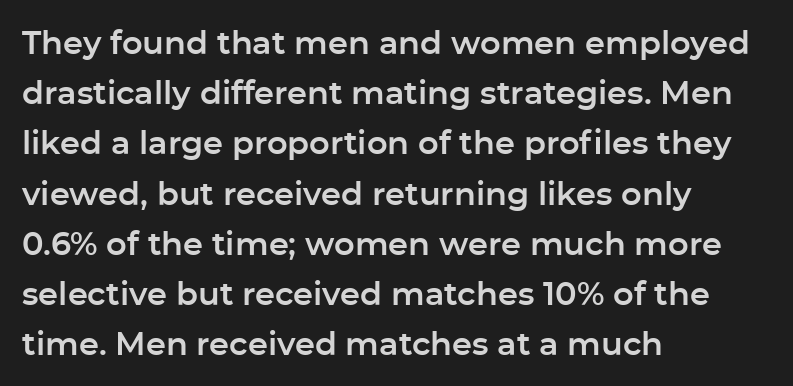
The image shows 32 px sans-serif type, upright; set left-aligned, normal line spacing (1.57x), normal letter spacing, not underlined; low stroke contrast and a medium x-height.
